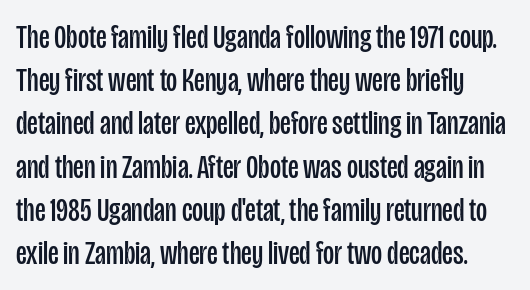
Q: Is the text bold? A: No.
Q: Is the text italic (slanted)? A: No, it is upright.
Q: Is the typeface a serif or a sans-serif typeface? A: Sans-serif.
Q: Is the text underlined? A: No.
Q: Is the spacing between letters normal or unusually wide? A: Normal.
Q: Is the spacing between lines tight, normal or loose? A: Normal.
Q: Width (condensed, normal, or wide)? A: Condensed.
Q: Stroke contrast? A: Low.
Q: x-height? A: Large.
Q: Monospaced? A: No.
